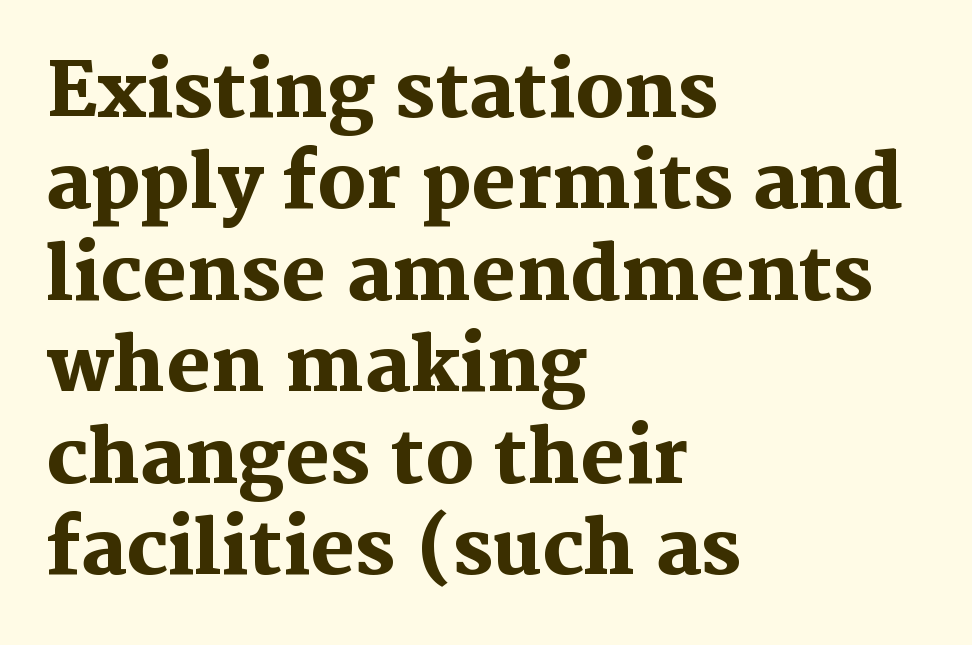
Nope, not italic — everything's standing straight. This rendering features lettering with no underline. The strokes are fattened all the way to bold. Letter spacing: default.
